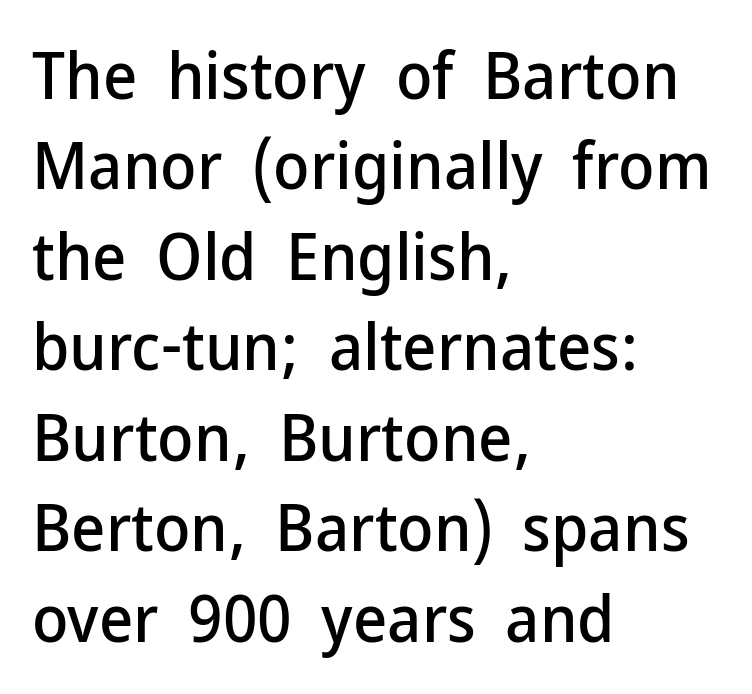
The image shows 66 px sans-serif type, upright; set left-aligned, normal line spacing (1.37x), normal letter spacing, not underlined; low stroke contrast and a medium x-height.
